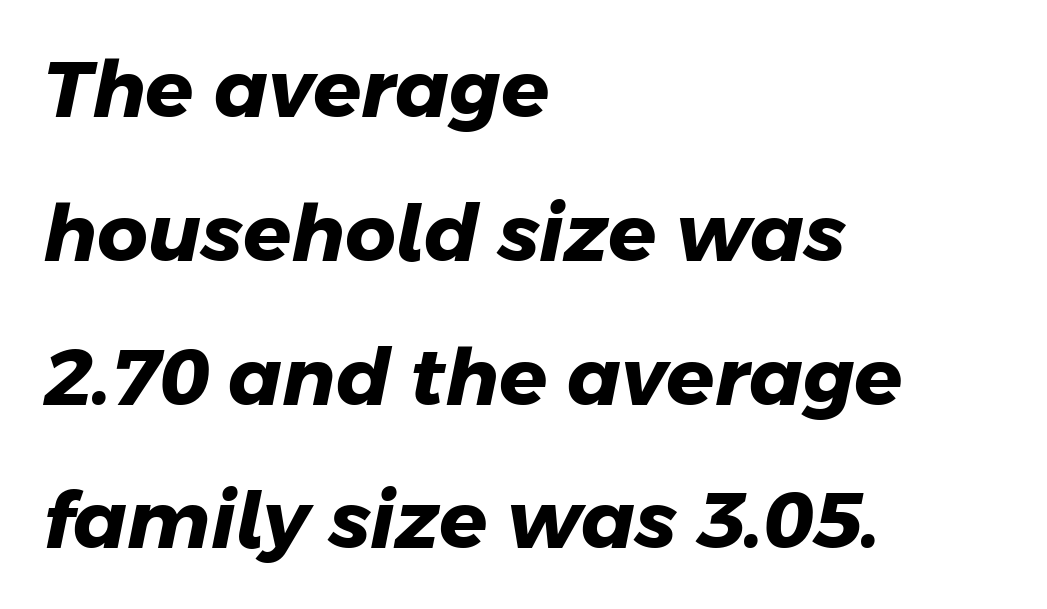
{"serif": "no", "bold": "yes", "weight": "heavy", "width": "normal", "stroke_contrast": "low", "x_height": "medium", "monospaced": "no", "underline": "no", "align": "left", "line_spacing_ratio": 1.82, "letter_spacing": "normal", "letter_spacing_em": 0.0, "glyph_px": 79}
